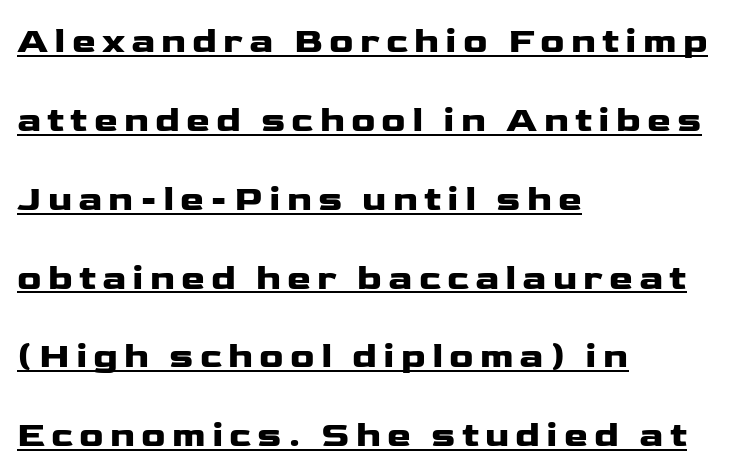
It's the straight-up-and-down kind of type. Character widths vary here, with narrow letters taking less room than wide ones. Beneath each row of characters lies a ruled line. Reading down the block, your eye returns to a fixed left position each line. These lines stand farther apart than default settings would place them.
